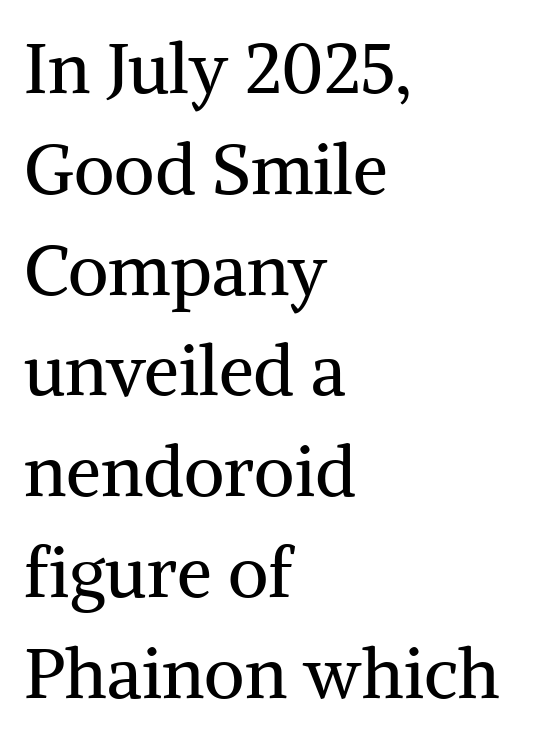
Q: Is the text bold? A: No.
Q: Is the text italic (slanted)? A: No, it is upright.
Q: Is the typeface a serif or a sans-serif typeface? A: Serif.
Q: Is the text underlined? A: No.
Q: How is the paragraph aligned? A: Left-aligned.
Q: Is the spacing between letters normal or unusually wide? A: Normal.
Q: Is the spacing between lines tight, normal or loose? A: Normal.
Q: Width (condensed, normal, or wide)? A: Normal.
Q: Stroke contrast? A: Medium.
Q: x-height? A: Medium.
Q: Monospaced? A: No.
